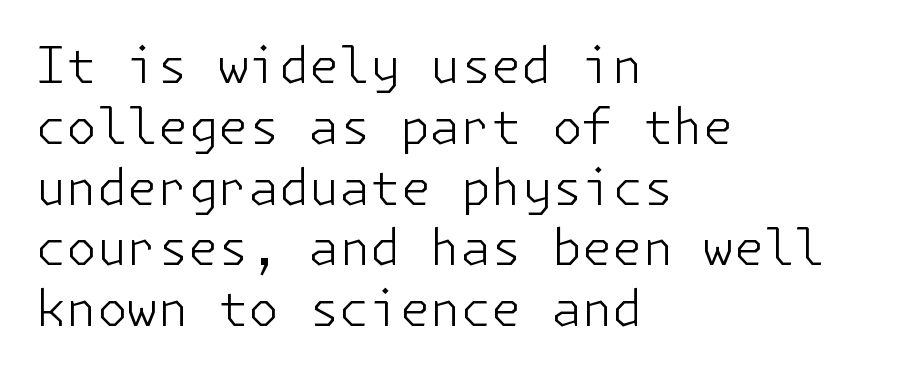
Q: Is the text bold? A: No.
Q: Is the text italic (slanted)? A: No, it is upright.
Q: Is the typeface a serif or a sans-serif typeface? A: Sans-serif.
Q: Is the text underlined? A: No.
Q: How is the paragraph aligned? A: Left-aligned.
Q: Is the spacing between letters normal or unusually wide? A: Normal.
Q: Width (condensed, normal, or wide)? A: Normal.
Q: Stroke contrast? A: Low.
Q: x-height? A: Medium.
